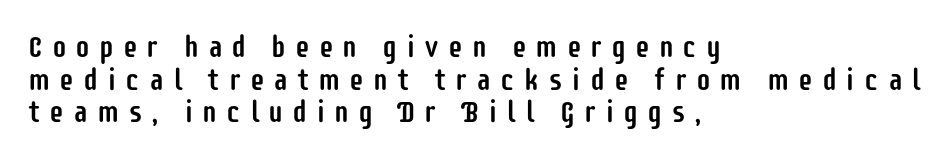
The image shows 30 px condensed sans-serif type, upright; set left-aligned, tight line spacing (1.09x), unusually wide letter spacing (+0.29 em), not underlined; low stroke contrast and a large x-height.
